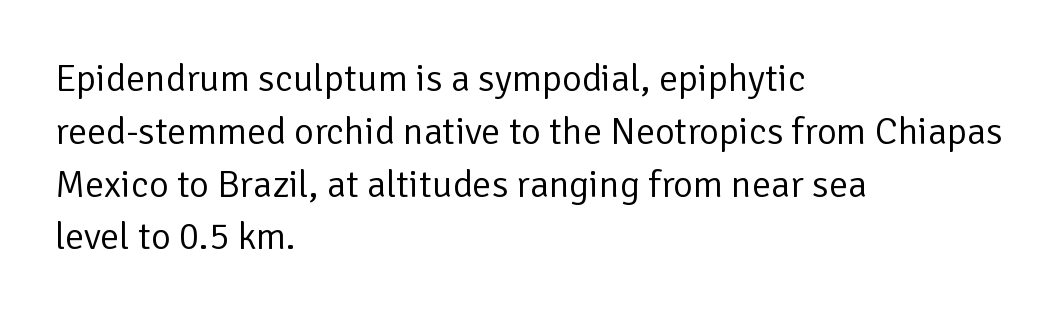
{"serif": "no", "italic": "no", "bold": "no", "weight": "regular", "width": "normal", "stroke_contrast": "low", "x_height": "medium", "monospaced": "no", "underline": "no", "align": "left", "line_spacing": "normal", "line_spacing_ratio": 1.39, "letter_spacing": "normal", "letter_spacing_em": 0.0, "glyph_px": 38}
